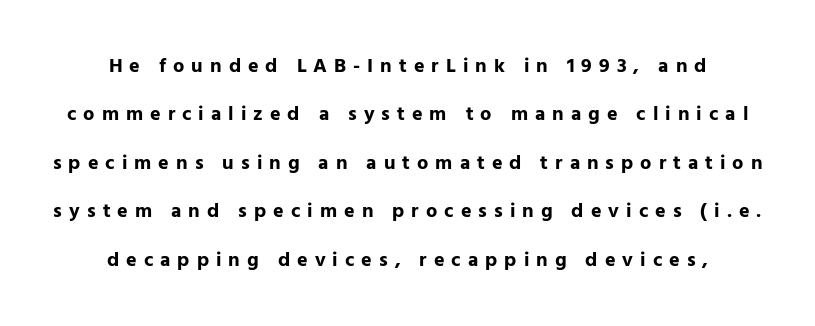
Is the block centered? Yes — each line is placed symmetrically about the middle. Quick note: underline off. Students, observe: this is what heavily led, spacious text looks like. The characters look thick and weighty, a clear bold. Rendered with straight, roman letterforms.
